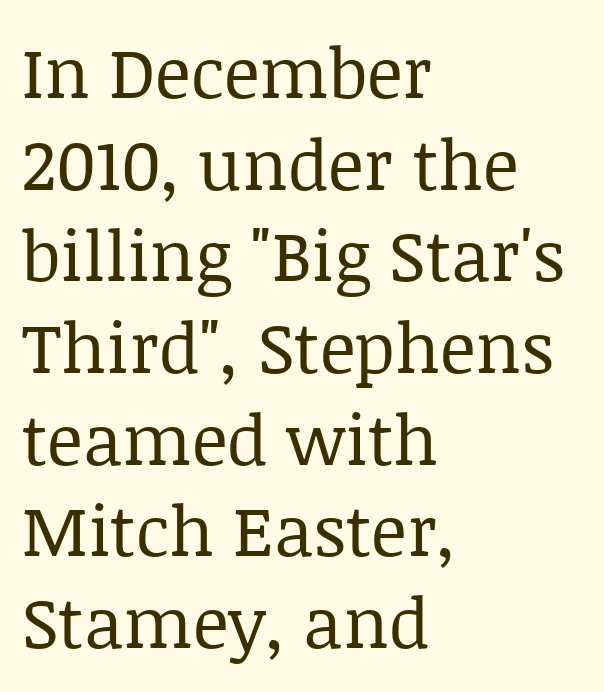
These lines are rendered in a variable-pitch font. This reads as an unemphasized weight, regular at the heaviest. The tracking reads as untouched default to a designer's eye. One glance says typical: line gaps are just what's usual.
